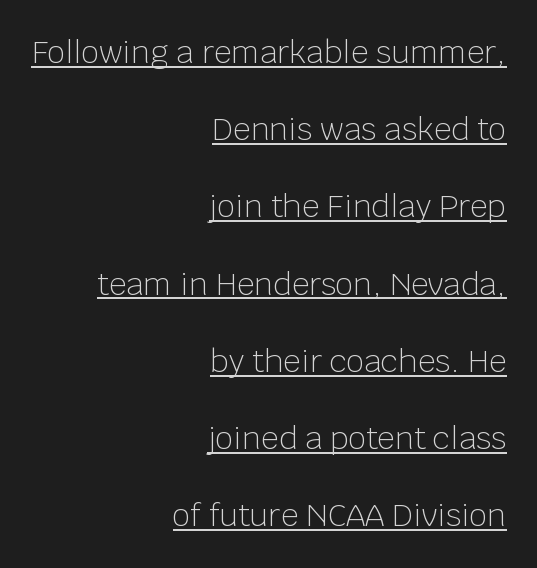
Character widths vary here, with narrow letters taking less room than wide ones. Every row of glyphs terminates at an identical x-position on the right. Rendered with straight, roman letterforms. Weight: in the light-to-regular range. Look at the tracking — it's just the regular setting, nothing added.
